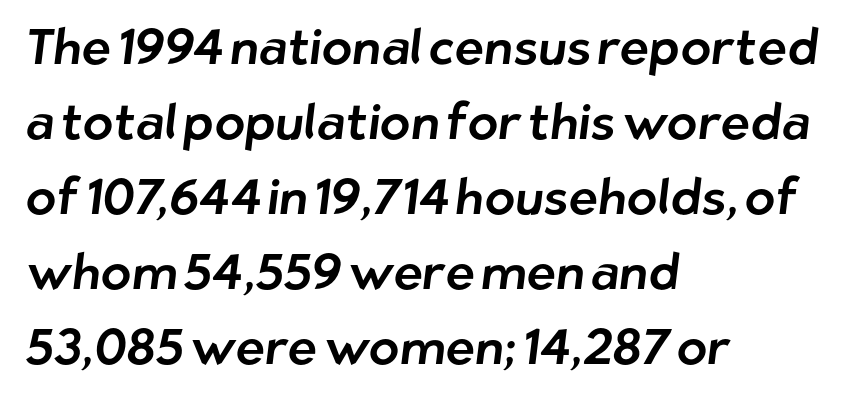
Looks like regular typesetting: each glyph gets only the width it needs. Line starts are locked; line ends wander. The area under the type is left untouched. Are there feet on the stems? There aren't — it's a sans. The line-height multiplier appears to be the usual default.
